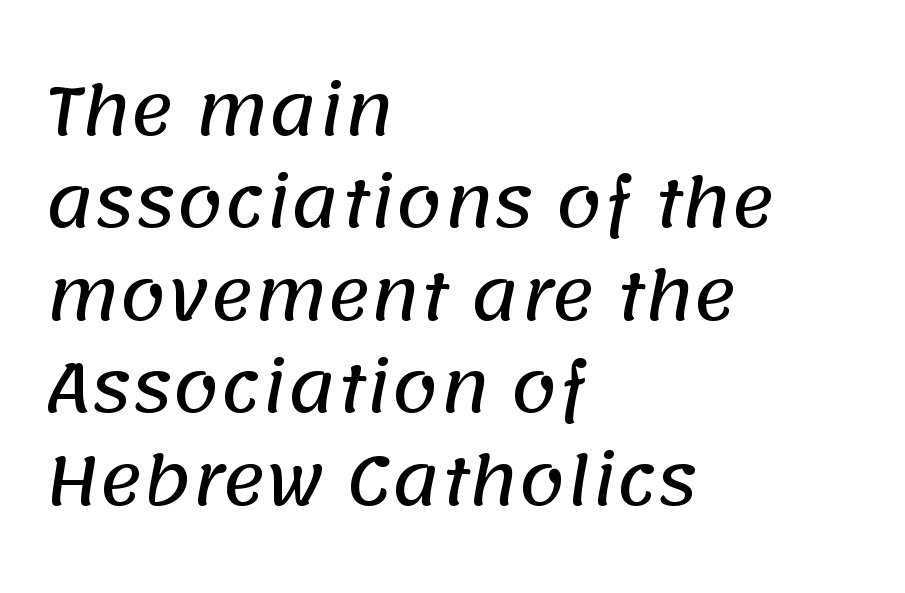
Quick note: underline off. Proportional: the letters do not fall into vertical columns. No extra tracking has been applied to these lines. I'd call this a sans setting — the letters go barefoot.
